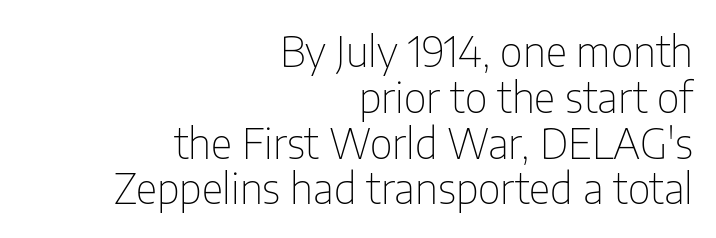
The image shows 42 px thin, condensed sans-serif type, upright; set right-aligned, tight line spacing (1.09x), normal letter spacing, not underlined; low stroke contrast and a medium x-height.
